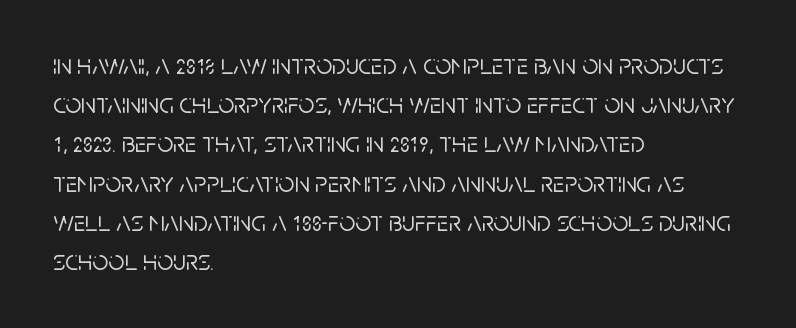
The type is set solid horizontally, with unmodified tracking. Check under the words: just untouched page. The glyphs in this specimen are sans serif. The face used here is proportionally spaced, like ordinary book or web type.
